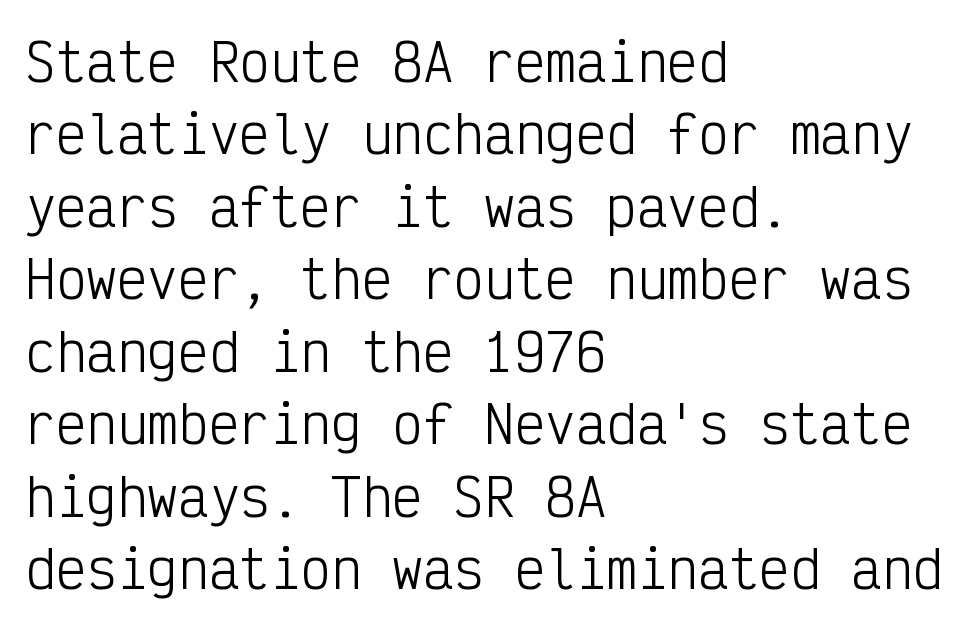
The cut favours lightness, reaching ordinary text weight at its darkest. The lines in this sample share a left origin and differ only in where they stop. Unlike italic type, these characters show no tilt at all. Looks like terminal output: every glyph gets an equal slot. Underline: absent.
